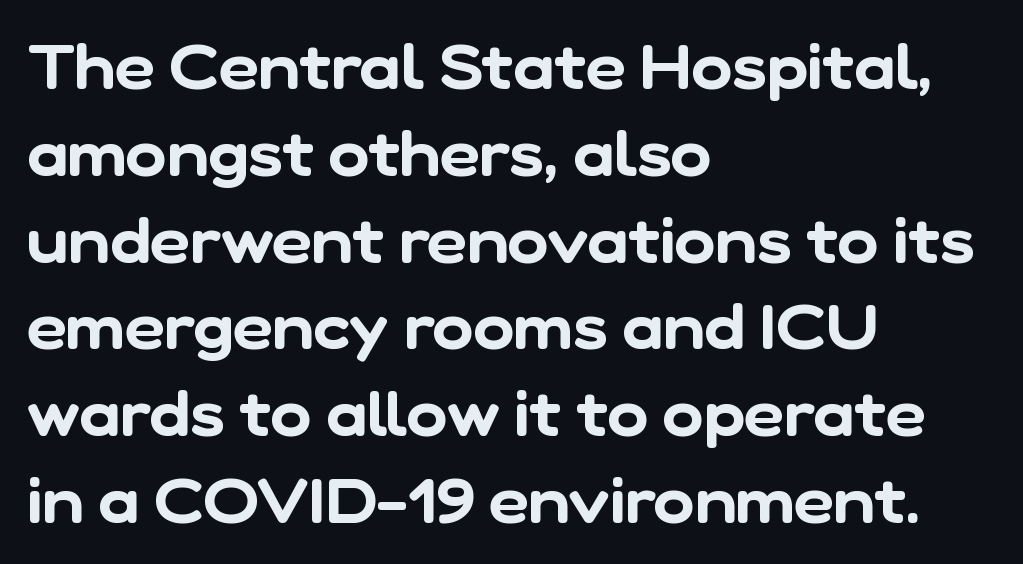
This sample has the flowing, uneven cadence of proportional lettering. A classic flush-left, rag-right setting is used for this passage. Beneath every word, the page is bare. The characters display no serif detailing; their extremities are plain. Inter-character spacing is left at the font's built-in metrics. The designer left line spacing at the default.
